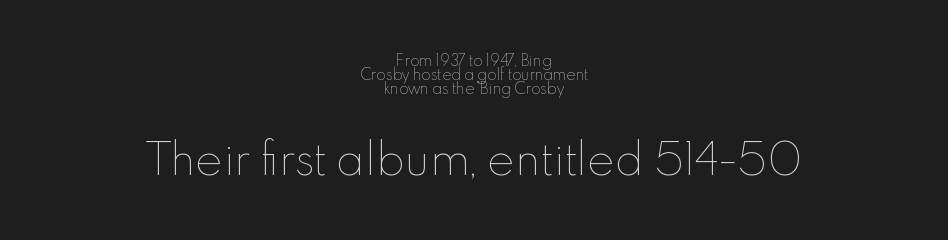
The image shows 42 px thin type, upright; set centered, tight line spacing (1.01x), normal letter spacing, not underlined; the second (bottom) block is 3.0x larger; a small x-height.
